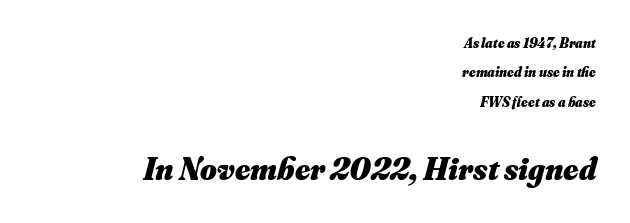
Q: Is the text bold? A: Yes.
Q: Is the text italic (slanted)? A: Yes, it leans right by about 16 degrees.
Q: Is the text underlined? A: No.
Q: How is the paragraph aligned? A: Right-aligned.
Q: Is the spacing between letters normal or unusually wide? A: Normal.
Q: Is the spacing between lines tight, normal or loose? A: Loose.
Q: Which block of text is set in a larger size, the first (top) or the second (bottom)? A: The second (bottom) one.
Q: Width (condensed, normal, or wide)? A: Normal.
Q: Stroke contrast? A: Medium.
Q: x-height? A: Small.
Q: Monospaced? A: No.
